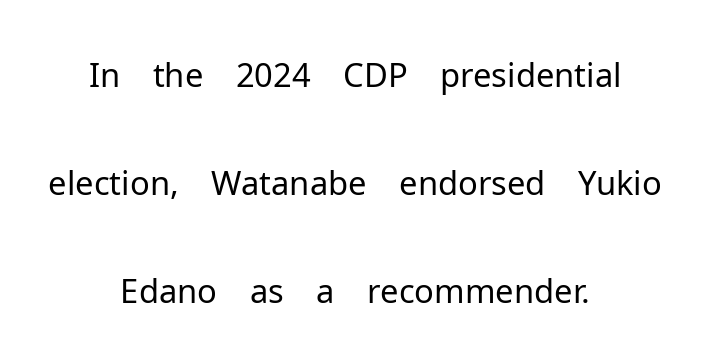
The letters look calm and open, with moderate or lighter stems. Type style note: lacks serifs. The whitespace from short lines is split evenly between both sides. A typesetter would call this leading conventional body-copy spacing. Descender tails drop into unmarked territory.
